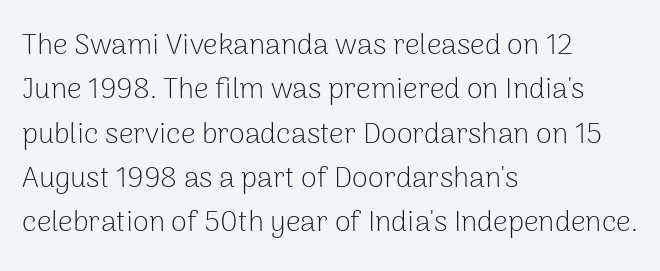
The image shows 29 px light sans-serif type, upright; set left-aligned, normal line spacing (1.53x), normal letter spacing, not underlined; low stroke contrast and a medium x-height.
